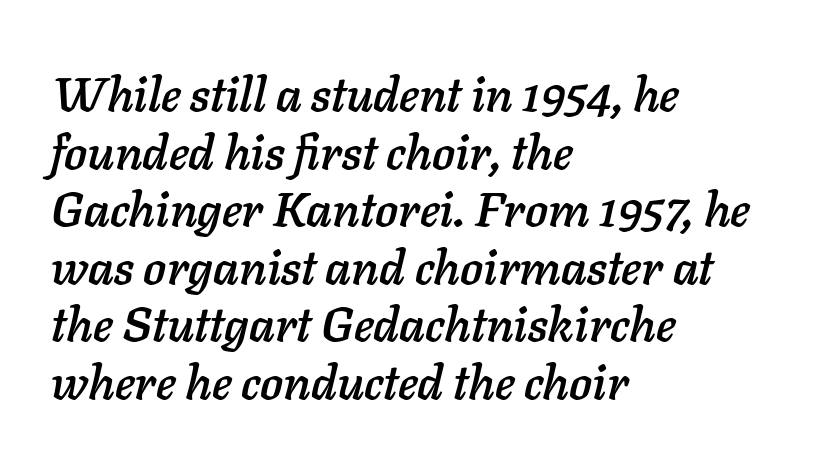
The image shows 48 px text type, italic (leaning right); set left-aligned, line spacing 1.2x, normal letter spacing, not underlined; low stroke contrast and a medium x-height.
